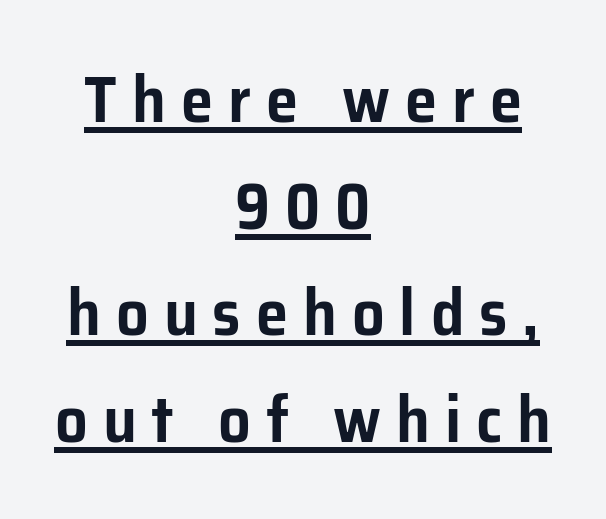
Q: Is the text italic (slanted)? A: No, it is upright.
Q: Is the typeface a serif or a sans-serif typeface? A: Sans-serif.
Q: Is the text underlined? A: Yes.
Q: How is the paragraph aligned? A: Centered.
Q: Is the spacing between letters normal or unusually wide? A: Unusually wide.
Q: Is the spacing between lines tight, normal or loose? A: Normal.
Q: Width (condensed, normal, or wide)? A: Normal.
Q: Stroke contrast? A: Low.
Q: x-height? A: Medium.
Q: Monospaced? A: No.
